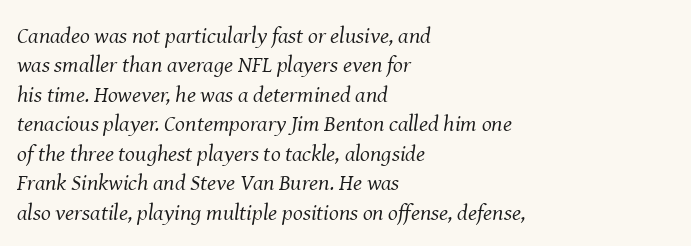
{"italic": "yes", "lean": "right", "slant_degrees": 8, "bold": "no", "underline": "no", "align": "left", "line_spacing": "normal", "line_spacing_ratio": 1.28, "letter_spacing": "normal", "letter_spacing_em": 0.0, "glyph_px": 23}
